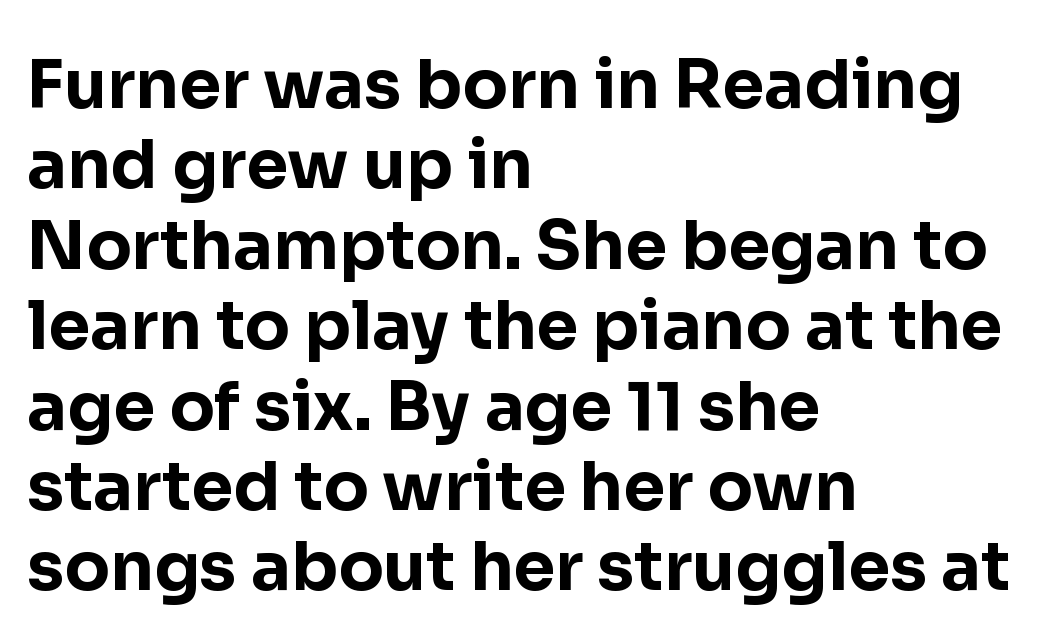
Q: Is the text bold? A: Yes.
Q: Is the text italic (slanted)? A: No, it is upright.
Q: Is the typeface a serif or a sans-serif typeface? A: Sans-serif.
Q: Is the text underlined? A: No.
Q: How is the paragraph aligned? A: Left-aligned.
Q: Is the spacing between letters normal or unusually wide? A: Normal.
Q: Width (condensed, normal, or wide)? A: Normal.
Q: Stroke contrast? A: Low.
Q: x-height? A: Medium.
Q: Monospaced? A: No.
